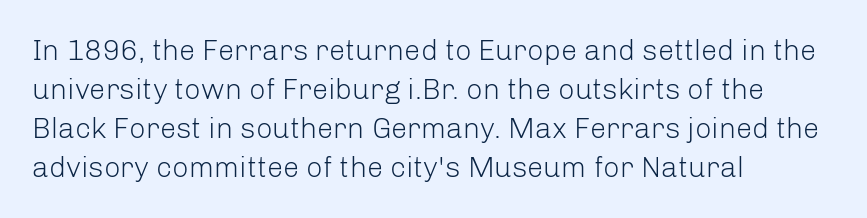
{"serif": "no", "italic": "no", "bold": "no", "weight": "light", "width": "normal", "stroke_contrast": "low", "x_height": "medium", "monospaced": "no", "underline": "no", "align": "left", "line_spacing": "normal", "line_spacing_ratio": 1.35, "letter_spacing": "normal", "letter_spacing_em": 0.0, "glyph_px": 29}
